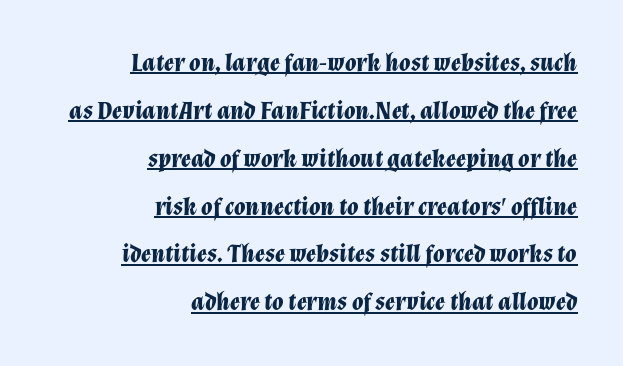
Pretty heavy lettering here — definitely bold. Between one letter and the next there's only the usual sliver of space. The face used here has a pronounced slope to its letters. Notice how the passage keeps a crisp vertical edge on the right only. The typesetter has applied underlining to the passage shown.
